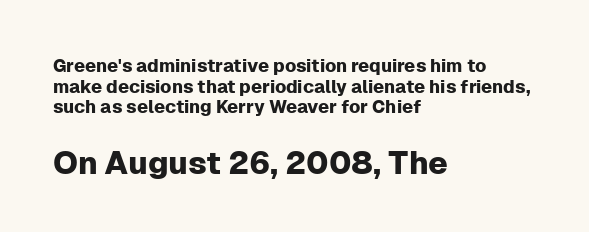
Short note: letters normally spaced. Note: no serifs on the glyphs. In terms of leading, this rendering errs on the cramped side. Note: smaller setting up top, larger setting below. The passage shown is typed in a proportional face where columns would drift. The baseline area is clear.
